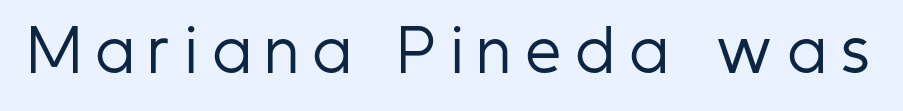
You could not count columns in this text — the font is proportionally spaced. The strokes carry an ordinary text weight at most. Type without underlining. The type is letterspaced generously, with wide tracking. Type style note: lacks serifs.
